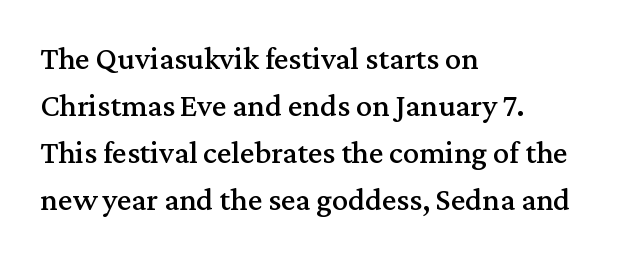
The image shows 32 px serif type, upright; set left-aligned, normal line spacing (1.47x), normal letter spacing, not underlined; medium stroke contrast and a medium x-height.
